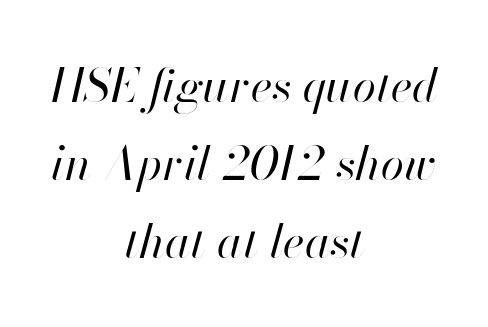
Q: Is the text bold? A: No.
Q: Is the text italic (slanted)? A: Yes, it leans right by about 13 degrees.
Q: Is the text underlined? A: No.
Q: How is the paragraph aligned? A: Centered.
Q: Is the spacing between letters normal or unusually wide? A: Normal.
Q: Is the spacing between lines tight, normal or loose? A: Normal.
Q: Width (condensed, normal, or wide)? A: Normal.
Q: Stroke contrast? A: High.
Q: x-height? A: Small.
Q: Monospaced? A: No.
